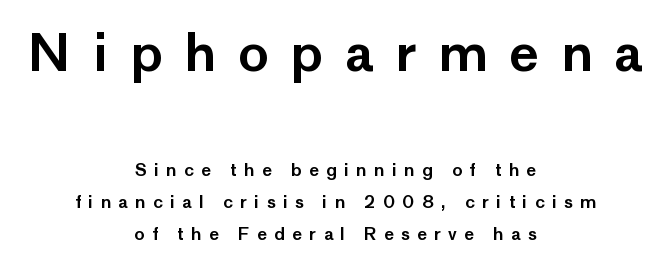
Compared with typical body copy, the letter spacing here is much looser. To sum up the face: it is a sans, with no serifs. In terms of posture, this sample is upright. Note the varied advance widths — an 'i' is clearly narrower than an 'm'. Type size steps down from the first block to the second. Neither beginnings nor endings align; midpoints do.
